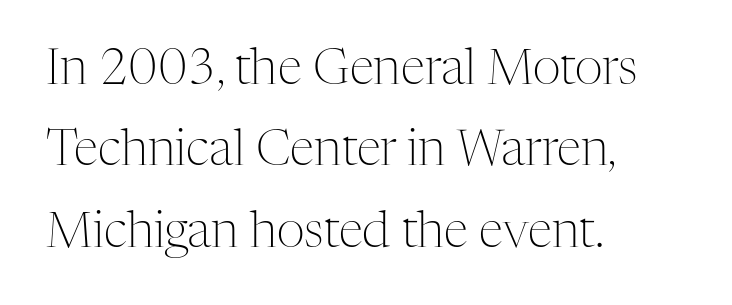
The image shows 49 px light serif type, upright; set left-aligned, normal line spacing (1.66x), normal letter spacing, not underlined; medium stroke contrast and a medium x-height.
